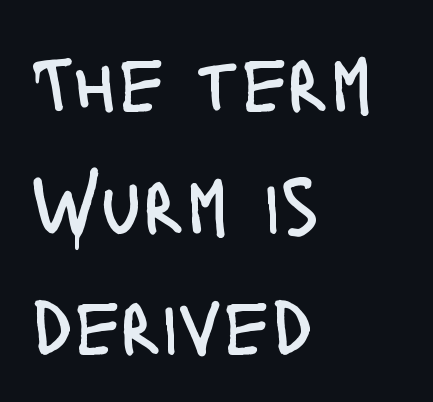
Q: Is the text bold? A: No.
Q: Is the text italic (slanted)? A: No, it is upright.
Q: Is the typeface a serif or a sans-serif typeface? A: Sans-serif.
Q: Is the text underlined? A: No.
Q: How is the paragraph aligned? A: Left-aligned.
Q: Is the spacing between letters normal or unusually wide? A: Normal.
Q: Is the spacing between lines tight, normal or loose? A: Normal.
Q: Width (condensed, normal, or wide)? A: Condensed.
Q: Stroke contrast? A: Low.
Q: x-height? A: Large.
Q: Monospaced? A: No.
